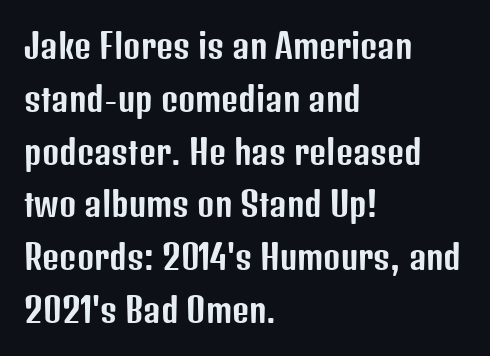
Q: Is the text italic (slanted)? A: No, it is upright.
Q: Is the typeface a serif or a sans-serif typeface? A: Sans-serif.
Q: Is the text underlined? A: No.
Q: How is the paragraph aligned? A: Left-aligned.
Q: Is the spacing between letters normal or unusually wide? A: Normal.
Q: Is the spacing between lines tight, normal or loose? A: Normal.
Q: Width (condensed, normal, or wide)? A: Condensed.
Q: Stroke contrast? A: Low.
Q: x-height? A: Medium.
Q: Monospaced? A: No.
